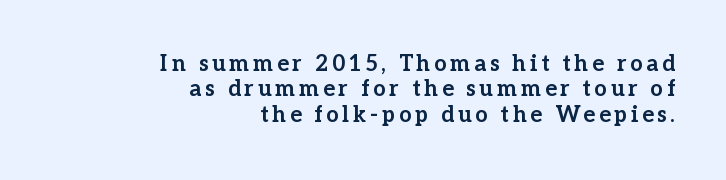
Q: Is the text bold? A: Yes.
Q: Is the text italic (slanted)? A: No, it is upright.
Q: Is the text underlined? A: No.
Q: How is the paragraph aligned? A: Right-aligned.
Q: Is the spacing between lines tight, normal or loose? A: Tight.
